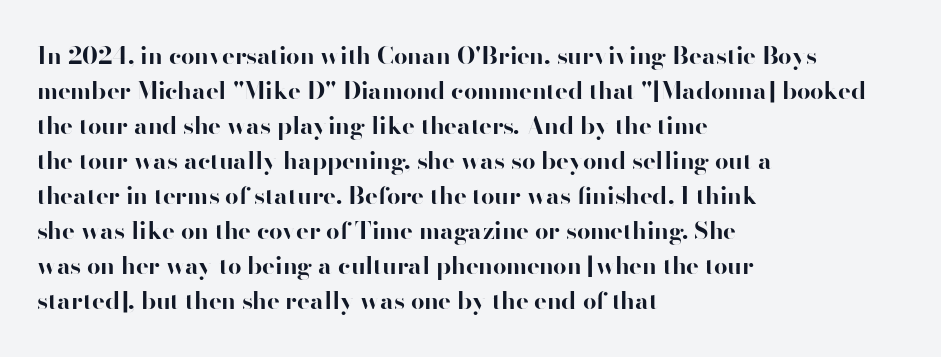
The image shows 24 px bold type, upright; set left-aligned, normal line spacing (1.46x), normal letter spacing, not underlined.
